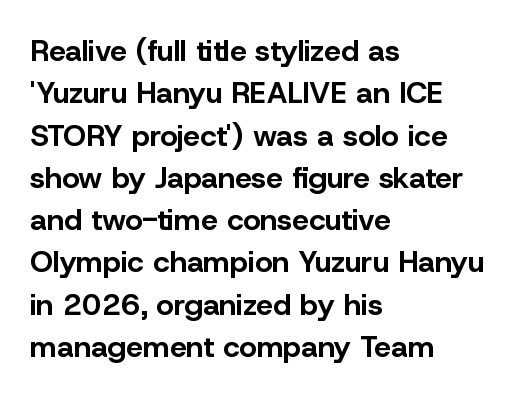
The face used here is a sans, in the tradition of grotesques and geometrics. Style check: upright. In terms of leading, this rendering sits right in the middle. The space directly below the letters is spotless. Looks like regular typesetting: each glyph gets only the width it needs.
